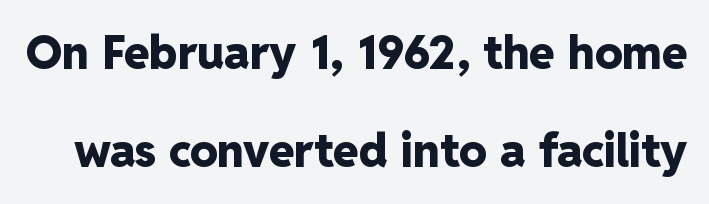
Baseline-to-baseline distance is far greater than the letter height. Classification — sans serif. Letters rest on an invisible, unmarked baseline. Proportional: the letters do not fall into vertical columns. Nothing unusual about the tracking: characters are spaced as the font intends.
